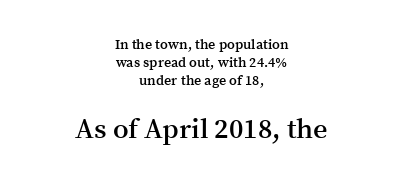
Q: Is the text bold? A: Semi-bold.
Q: Is the text italic (slanted)? A: No, it is upright.
Q: Is the typeface a serif or a sans-serif typeface? A: Serif.
Q: Is the text underlined? A: No.
Q: How is the paragraph aligned? A: Centered.
Q: Is the spacing between letters normal or unusually wide? A: Normal.
Q: Is the spacing between lines tight, normal or loose? A: Normal.
Q: Which block of text is set in a larger size, the first (top) or the second (bottom)? A: The second (bottom) one.
Q: Width (condensed, normal, or wide)? A: Normal.
Q: Stroke contrast? A: Medium.
Q: x-height? A: Medium.
Q: Monospaced? A: No.
